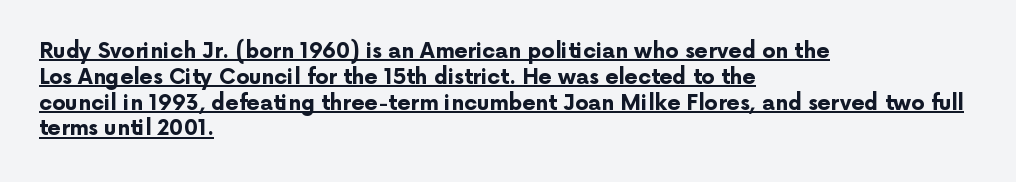
The image shows 21 px bold type, upright; set left-aligned, line spacing 1.23x, normal letter spacing, underlined.
